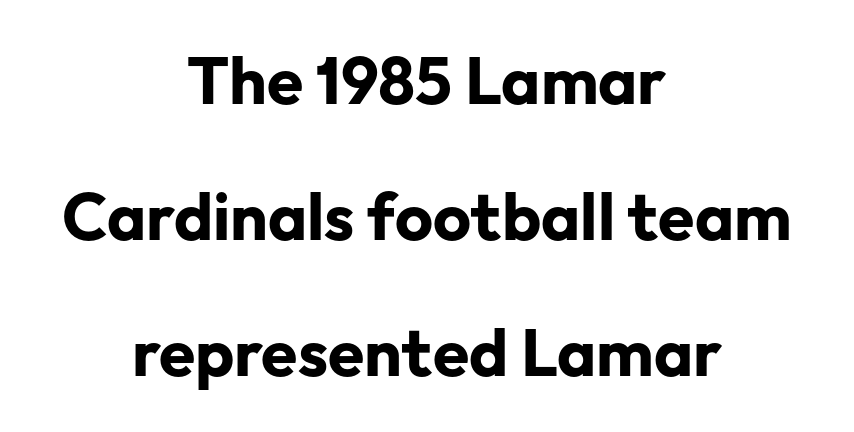
The image shows 66 px bold sans-serif type, upright; set centered, loose line spacing (2.06x), normal letter spacing, not underlined; low stroke contrast and a medium x-height.
